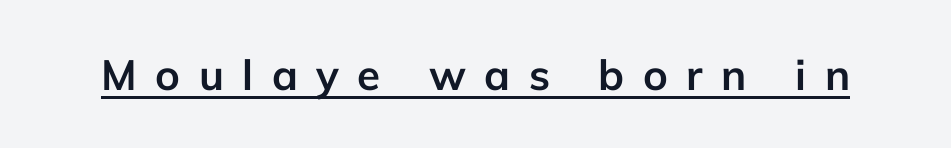
The image shows 42 px semibold sans-serif type, upright; set unusually wide letter spacing (+0.44 em), underlined; low stroke contrast and a medium x-height.
